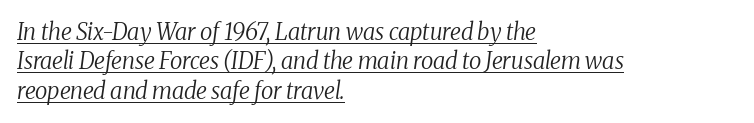
Q: Is the text bold? A: No.
Q: Is the text italic (slanted)? A: Yes, it leans right by about 8 degrees.
Q: Is the text underlined? A: Yes.
Q: How is the paragraph aligned? A: Left-aligned.
Q: Is the spacing between letters normal or unusually wide? A: Normal.
Q: Is the spacing between lines tight, normal or loose? A: Normal.
